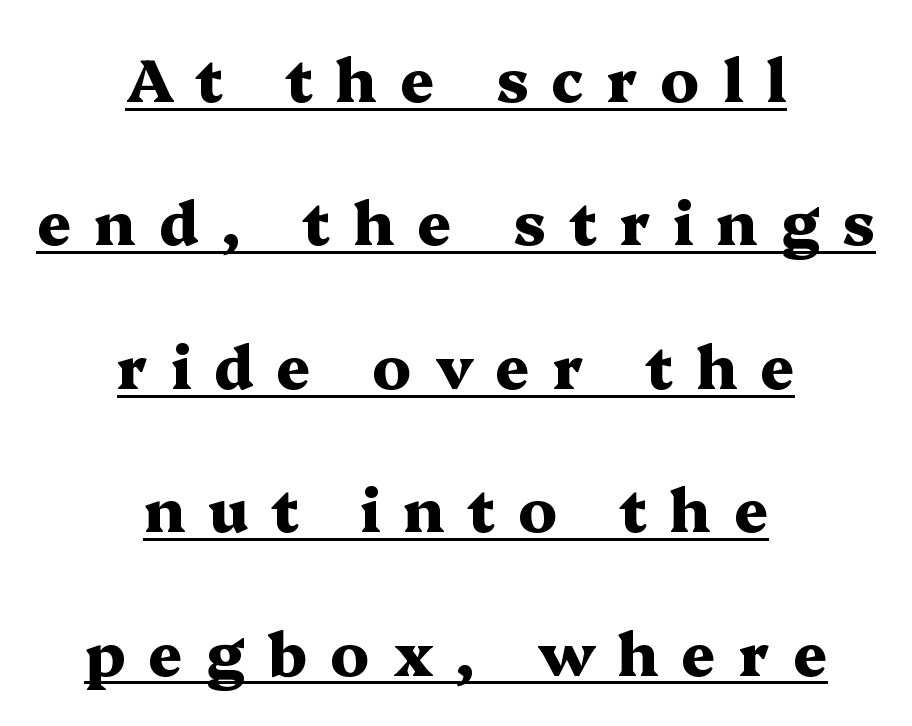
Nope, not italic — everything's standing straight. Each word looks stretched out because of the extra space between its letters. Every letter is thick-stroked: bold, no question. The passage shown is typed in a proportional face where columns would drift.
